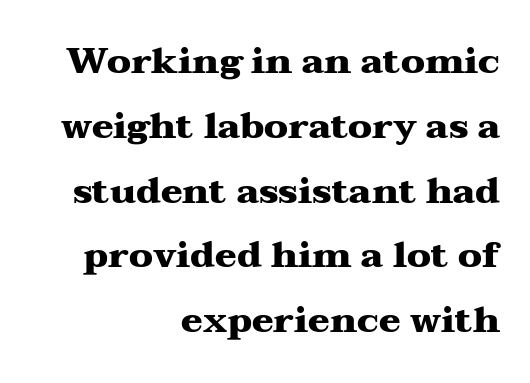
Q: Is the text bold? A: Yes.
Q: Is the text italic (slanted)? A: No, it is upright.
Q: Is the typeface a serif or a sans-serif typeface? A: Serif.
Q: Is the text underlined? A: No.
Q: How is the paragraph aligned? A: Right-aligned.
Q: Is the spacing between letters normal or unusually wide? A: Normal.
Q: Width (condensed, normal, or wide)? A: Wide.
Q: Stroke contrast? A: Medium.
Q: x-height? A: Medium.
Q: Monospaced? A: No.
